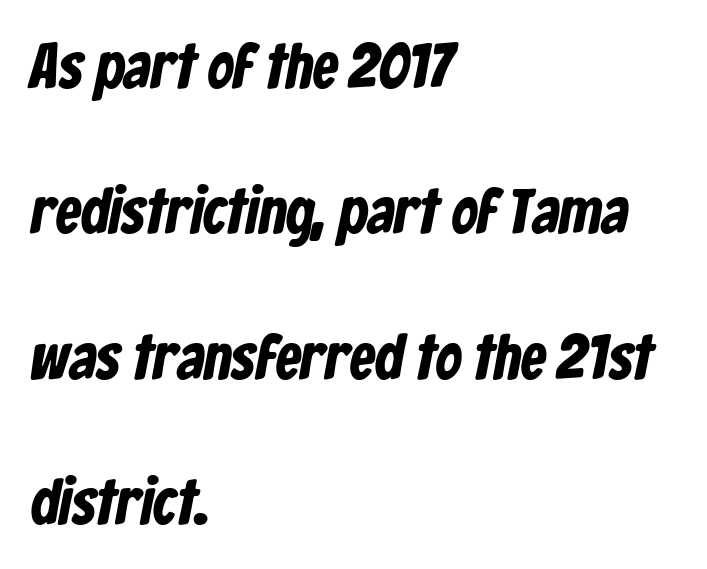
Words appear dense and cohesive because spacing is normal. Reading down the block, your eye returns to a fixed left position each line. Nope, no serifs anywhere on these letters. The string is rendered with underlining switched off. The face used here is proportionally spaced, like ordinary book or web type. Honestly, the rows look like they've been pulled way apart.
